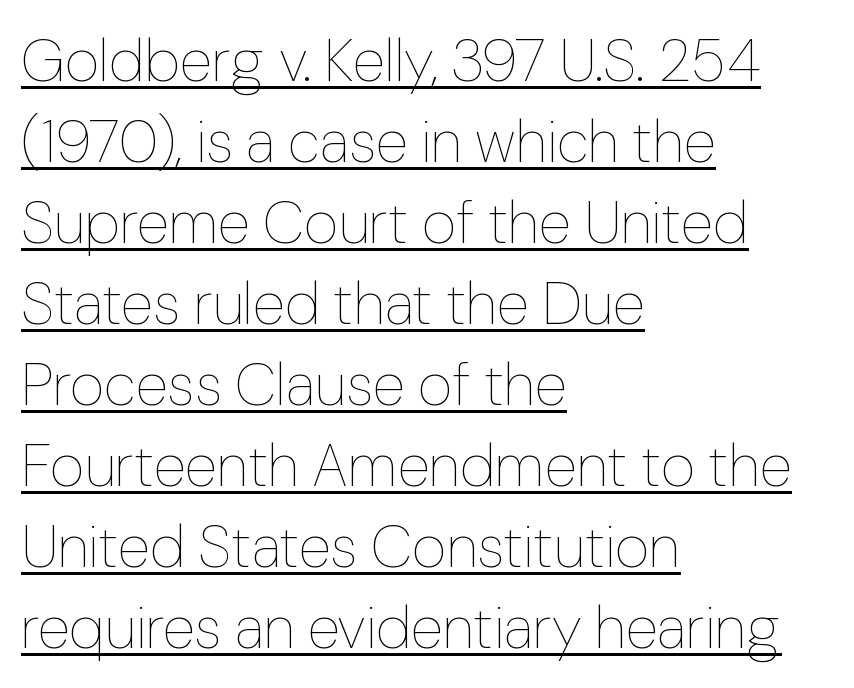
The image shows 60 px thin type, upright; set left-aligned, normal line spacing (1.35x), normal letter spacing, underlined; low stroke contrast and a medium x-height.
